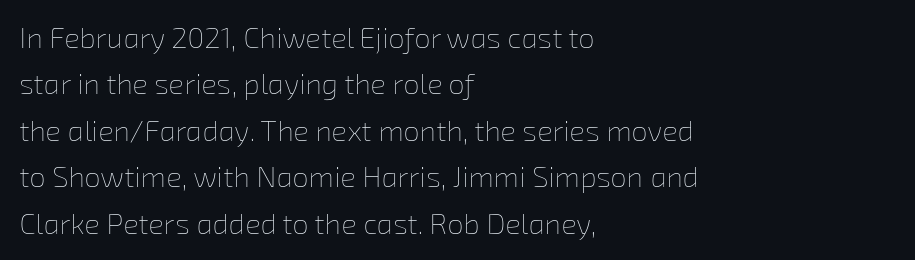
The image shows 29 px thin type; set left-aligned, normal line spacing (1.6x), normal letter spacing, not underlined; low stroke contrast and a medium x-height.
